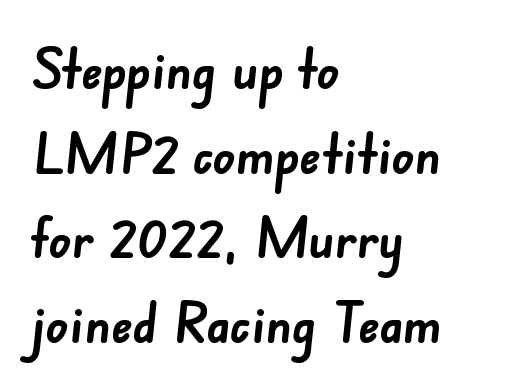
Q: Is the text bold? A: Yes.
Q: Is the typeface a serif or a sans-serif typeface? A: Sans-serif.
Q: Is the text underlined? A: No.
Q: How is the paragraph aligned? A: Left-aligned.
Q: Is the spacing between letters normal or unusually wide? A: Normal.
Q: Is the spacing between lines tight, normal or loose? A: Normal.
Q: Width (condensed, normal, or wide)? A: Normal.
Q: Stroke contrast? A: Low.
Q: x-height? A: Small.
Q: Monospaced? A: No.
